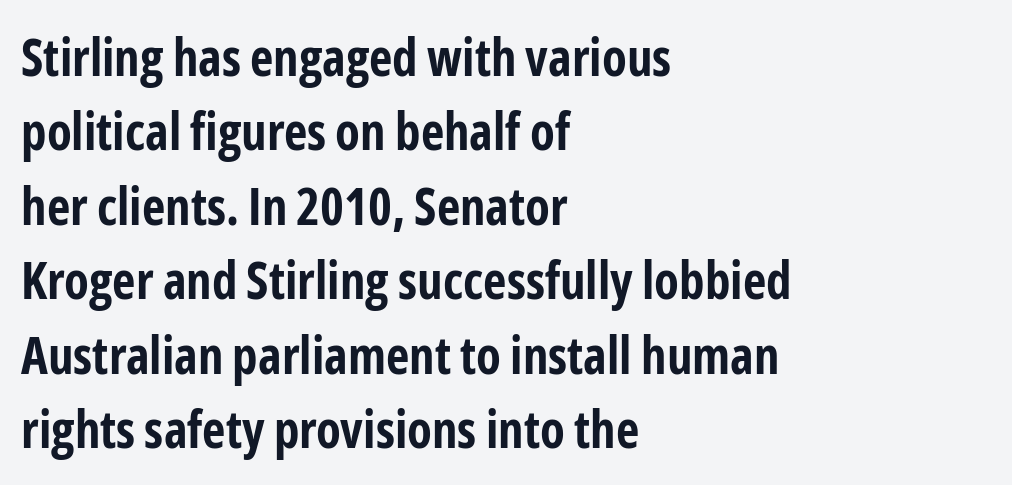
The face used here is rendered with its standard letterfit. Is this a fixed-width face? No — the glyphs have proportional, varying widths. These lines carry a lot of weight — the face is fully bold. Each line starts at the same left margin while the right side varies. The leading is moderate, giving the passage an even texture.
